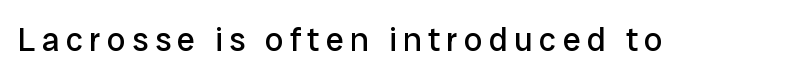
Q: Is the text bold? A: No.
Q: Is the text italic (slanted)? A: No, it is upright.
Q: Is the typeface a serif or a sans-serif typeface? A: Sans-serif.
Q: Is the text underlined? A: No.
Q: Width (condensed, normal, or wide)? A: Normal.
Q: Stroke contrast? A: Low.
Q: x-height? A: Medium.
Q: Monospaced? A: No.
